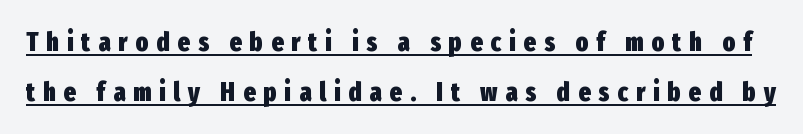
Here the glyphs are tracked loosely, breaking word shapes into spaced letters. Line spacing here is loose. The sample's only ornament is a line tracing under the words. Set as a true bold cut, around the 700 mark.
